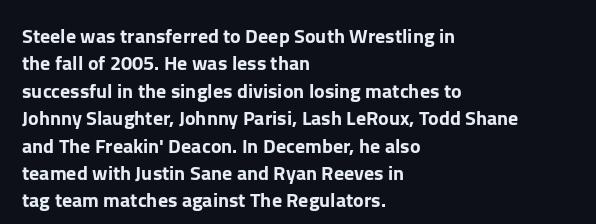
Q: Is the text italic (slanted)? A: No, it is upright.
Q: Is the text underlined? A: No.
Q: How is the paragraph aligned? A: Left-aligned.
Q: Is the spacing between letters normal or unusually wide? A: Normal.
Q: Is the spacing between lines tight, normal or loose? A: Normal.
